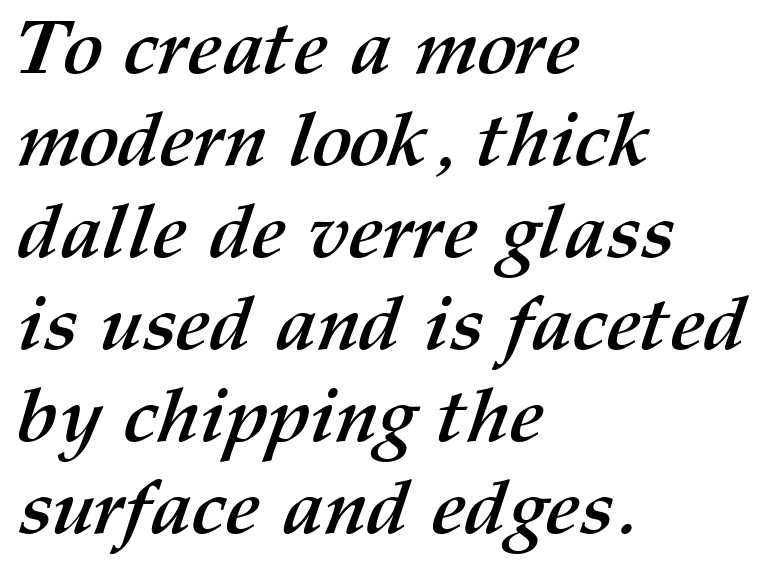
Q: Is the text bold? A: Yes.
Q: Is the text underlined? A: No.
Q: How is the paragraph aligned? A: Left-aligned.
Q: Is the spacing between letters normal or unusually wide? A: Normal.
Q: Width (condensed, normal, or wide)? A: Normal.
Q: Stroke contrast? A: Medium.
Q: x-height? A: Medium.
Q: Monospaced? A: No.
